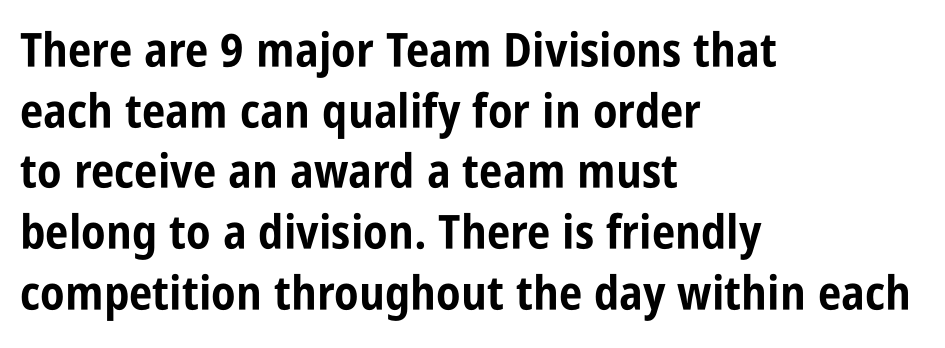
The image shows 47 px bold, condensed sans-serif type, upright; set left-aligned, normal line spacing (1.29x), normal letter spacing, not underlined; low stroke contrast and a large x-height.
